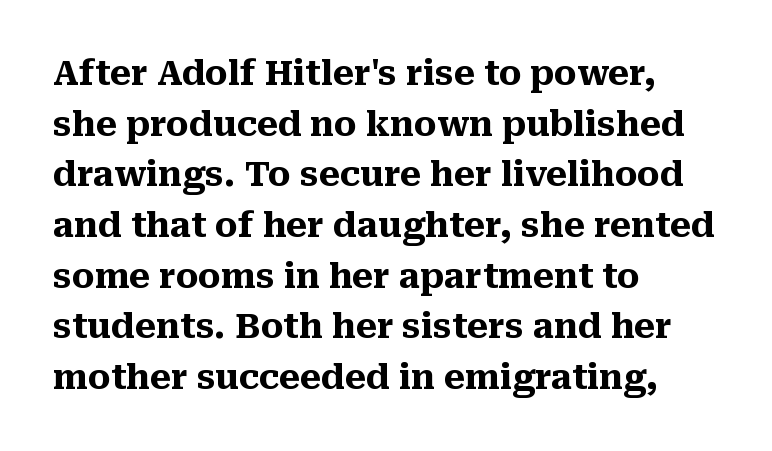
The image shows 34 px heavy serif type, upright; set left-aligned, normal line spacing (1.49x), normal letter spacing, not underlined; medium stroke contrast and a medium x-height.
